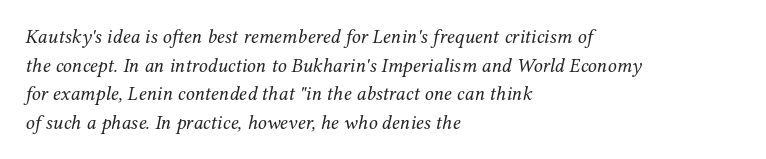
Each new line begins a customary step beneath the previous one. No chunkiness to these letters — they're not bold. Unmarked baselines from the first word to the last. Is the letter spacing exaggerated? No — it looks like the ordinary default.
